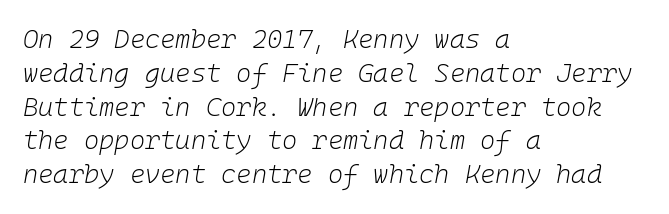
Tracking here is standard; glyphs follow each other at the usual distance. Summary of vertical rhythm: regular, with standard interline spacing. The words here are not underlined. There's an unmistakable incline to the writing here. Stroke thickness stays within the range of a standard reading face or lighter.
